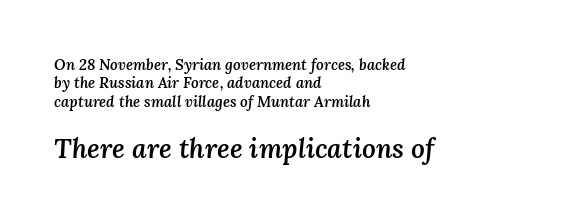
{"italic": "yes", "lean": "right", "slant_degrees": 3, "bold": "semi", "underline": "no", "align": "left", "line_spacing_ratio": 1.22, "letter_spacing": "normal", "letter_spacing_em": 0.0, "larger_block": "second", "size_ratio": 1.8, "glyph_px": 27}
